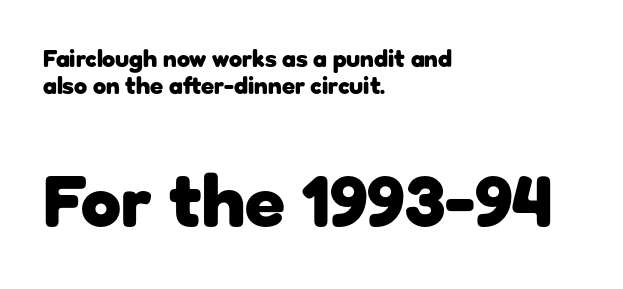
{"serif": "no", "italic": "no", "bold": "yes", "weight": "heavy", "width": "normal", "stroke_contrast": "low", "x_height": "medium", "monospaced": "no", "underline": "no", "align": "left", "line_spacing": "tight", "line_spacing_ratio": 1.12, "letter_spacing": "normal", "letter_spacing_em": 0.0, "larger_block": "second", "size_ratio": 3.04, "glyph_px": 73}
